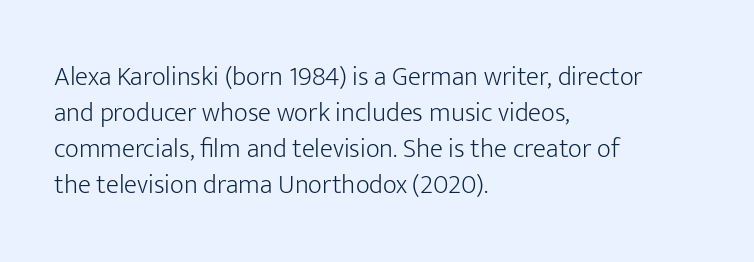
The image shows 27 px text type, upright; set left-aligned, normal line spacing (1.33x), normal letter spacing, not underlined.
